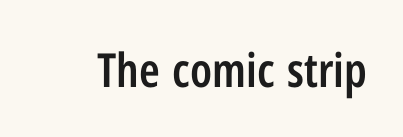
The image shows 47 px semibold, condensed sans-serif type, upright; set normal letter spacing, not underlined; low stroke contrast and a medium x-height.
